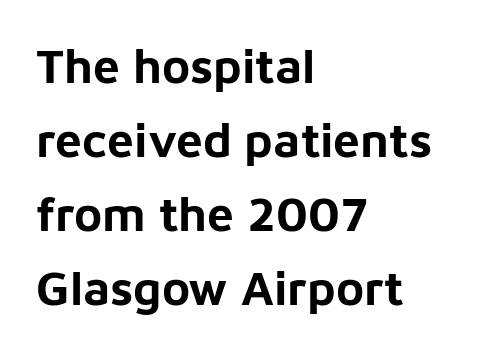
{"serif": "no", "italic": "no", "bold": "yes", "weight": "bold", "width": "normal", "stroke_contrast": "low", "x_height": "medium", "monospaced": "no", "underline": "no", "align": "left", "line_spacing": "normal", "line_spacing_ratio": 1.54, "letter_spacing": "normal", "letter_spacing_em": 0.0, "glyph_px": 48}
